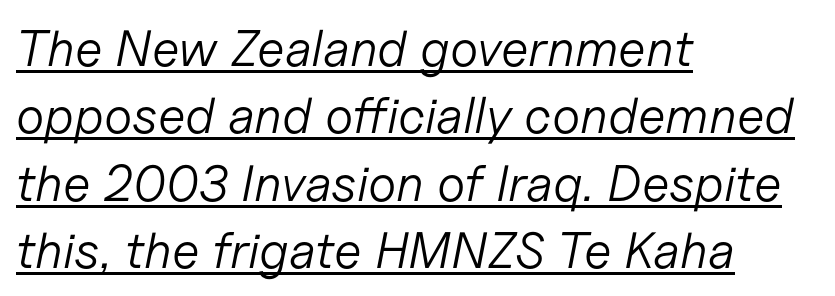
Q: Is the text bold? A: No.
Q: Is the text italic (slanted)? A: Yes, it leans right by about 11 degrees.
Q: Is the text underlined? A: Yes.
Q: How is the paragraph aligned? A: Left-aligned.
Q: Is the spacing between letters normal or unusually wide? A: Normal.
Q: Is the spacing between lines tight, normal or loose? A: Normal.
Q: Width (condensed, normal, or wide)? A: Normal.
Q: Stroke contrast? A: Low.
Q: x-height? A: Medium.
Q: Monospaced? A: No.
